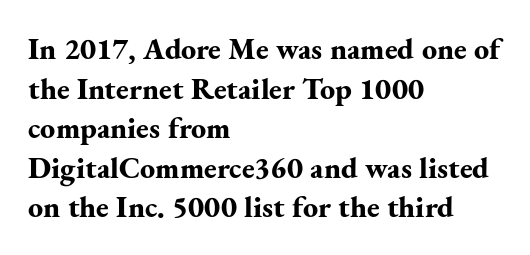
Caption: standard tracking, unaltered. The compositor pushed each line to the left boundary. Here the designer chose a conventional face with non-uniform glyph widths. The characters display serif detailing at their extremities. Each glyph is drawn with heavy, bold strokes. Notice how the stems are strictly vertical — no italics here.
